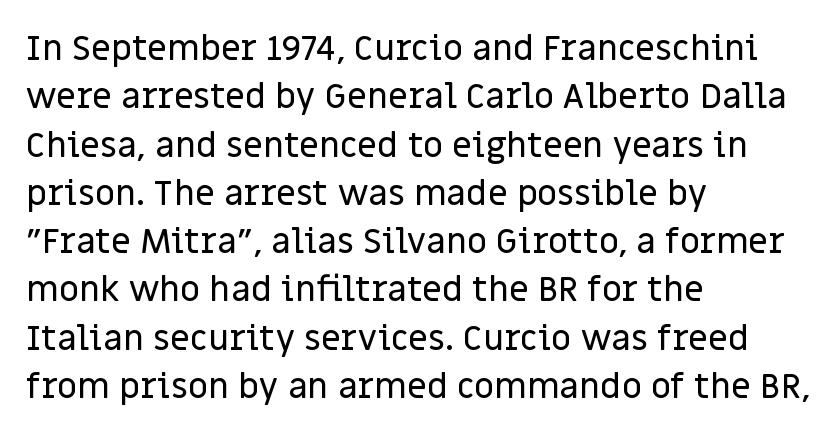
{"serif": "no", "italic": "no", "width": "normal", "stroke_contrast": "low", "x_height": "large", "monospaced": "no", "underline": "no", "align": "left", "line_spacing": "normal", "line_spacing_ratio": 1.38, "letter_spacing": "normal", "letter_spacing_em": 0.0, "glyph_px": 35}
